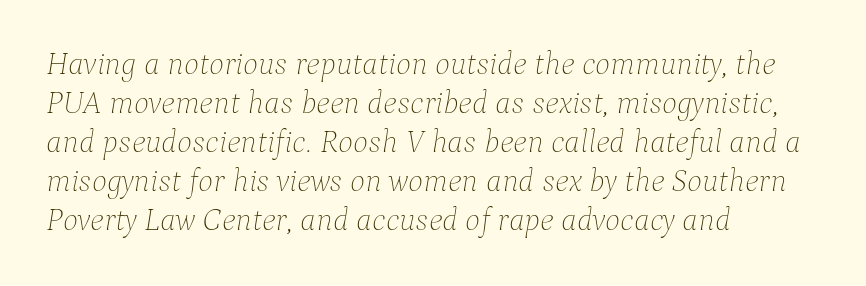
The image shows 32 px thin type, italic (leaning right); set left-aligned, line spacing 1.22x, normal letter spacing, not underlined; low stroke contrast and a medium x-height.
